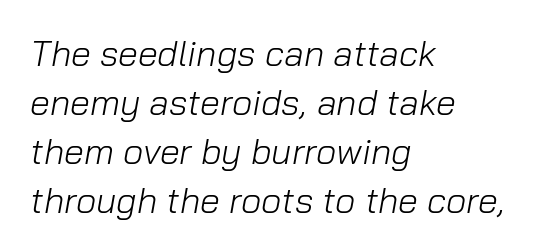
The image shows 36 px light type, italic (leaning right); set left-aligned, normal line spacing (1.36x), normal letter spacing, not underlined; low stroke contrast and a medium x-height.
